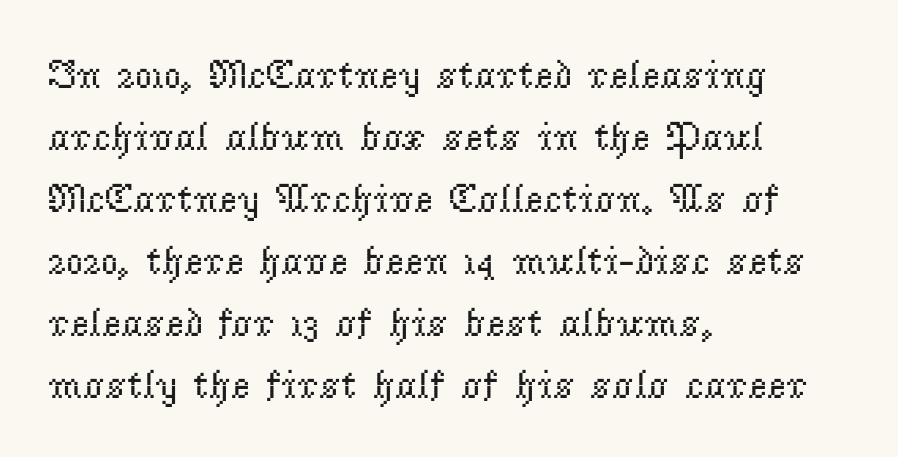
Q: Is the text bold? A: No.
Q: Is the text italic (slanted)? A: No, it is upright.
Q: Is the typeface a serif or a sans-serif typeface? A: Serif.
Q: Is the text underlined? A: No.
Q: How is the paragraph aligned? A: Left-aligned.
Q: Is the spacing between letters normal or unusually wide? A: Normal.
Q: Is the spacing between lines tight, normal or loose? A: Normal.
Q: Width (condensed, normal, or wide)? A: Normal.
Q: Stroke contrast? A: Low.
Q: x-height? A: Small.
Q: Monospaced? A: No.
